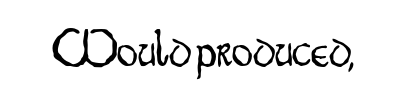
Letters have the restrained weight of plain body copy at most. In terms of letterform style, serifs are entirely absent. The specimen reads as upright at a glance. The rendering uses natural spacing where letterforms have individual widths.
